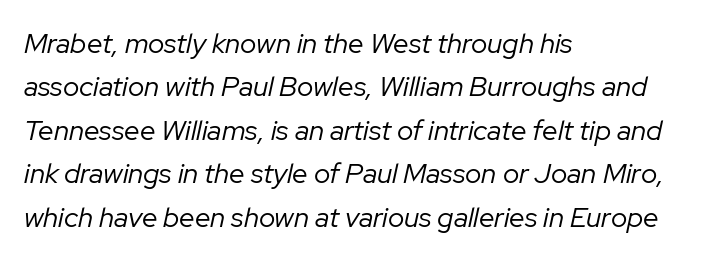
{"italic": "yes", "lean": "right", "slant_degrees": 12, "bold": "no", "weight": "regular", "width": "normal", "stroke_contrast": "low", "x_height": "medium", "monospaced": "no", "underline": "no", "align": "left", "line_spacing": "normal", "line_spacing_ratio": 1.55, "letter_spacing": "normal", "letter_spacing_em": 0.0, "glyph_px": 28}
